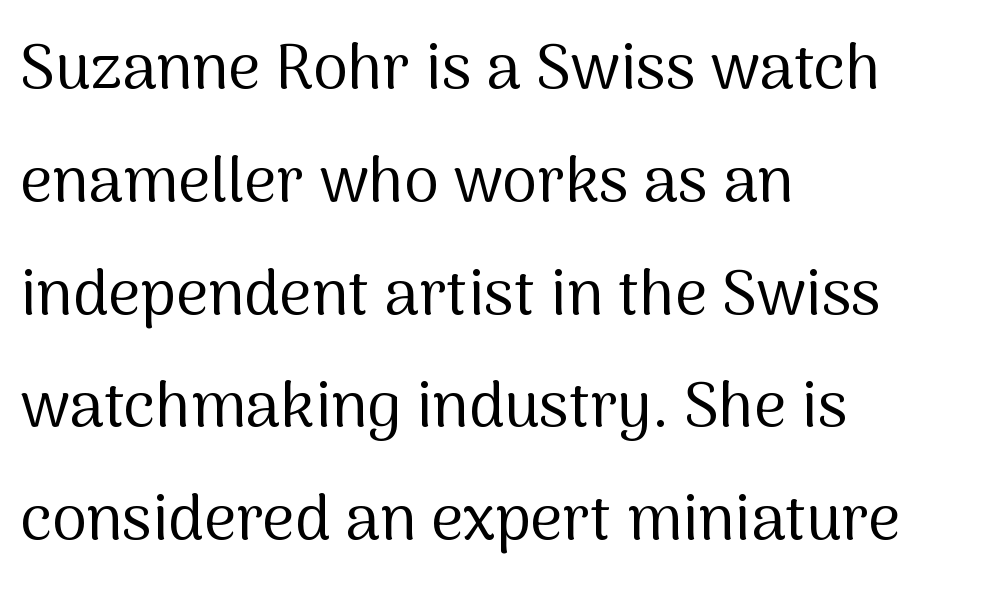
Horizontally, the lines are justified to the leading edge only. Ascenders rise straight up at ninety degrees. In terms of letterspacing, this is plain default setting. Heft: none added — not bold. A typesetter would call this proportional, since set widths differ per character.
